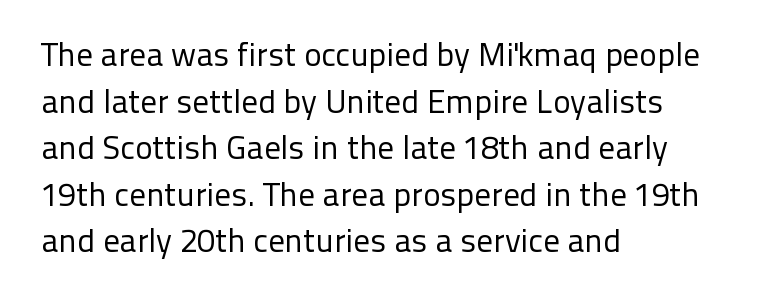
The face used here is rendered with its standard letterfit. This is not heavy type; no bold has been used. Underlining? Definitely not there. Vertically, the passage feels balanced, rows spaced as you'd expect. Think of a printed novel: that variable character pitch is what you see here. This sample uses an upright cut, with every glyph sitting square on the baseline.
